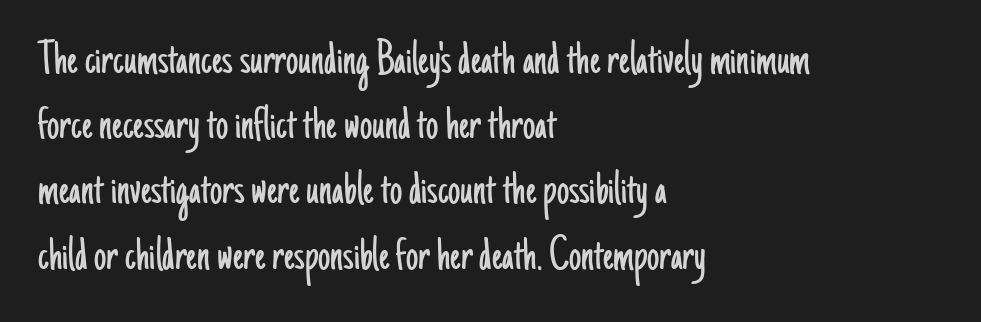
{"serif": "no", "italic": "no", "bold": "no", "weight": "light", "width": "condensed", "stroke_contrast": "low", "x_height": "small", "monospaced": "no", "underline": "no", "align": "left", "line_spacing": "normal", "line_spacing_ratio": 1.33, "letter_spacing": "normal", "letter_spacing_em": 0.0, "glyph_px": 49}
